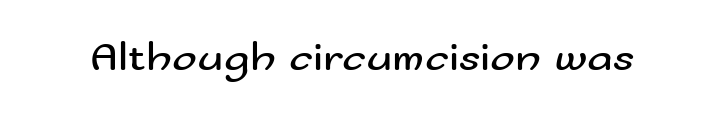
The image shows 42 px regular-weight, wide sans-serif type, upright; set normal letter spacing, not underlined; medium stroke contrast and a small x-height.
